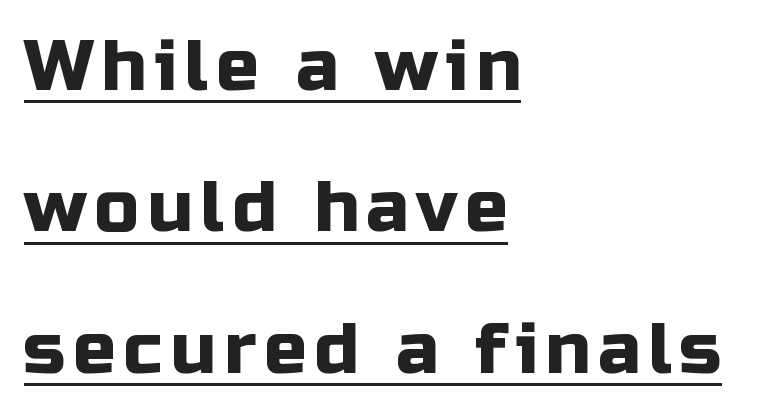
Q: Is the text italic (slanted)? A: No, it is upright.
Q: Is the typeface a serif or a sans-serif typeface? A: Sans-serif.
Q: Is the text underlined? A: Yes.
Q: How is the paragraph aligned? A: Left-aligned.
Q: Is the spacing between lines tight, normal or loose? A: Loose.
Q: Width (condensed, normal, or wide)? A: Normal.
Q: Stroke contrast? A: Low.
Q: x-height? A: Medium.
Q: Monospaced? A: No.
